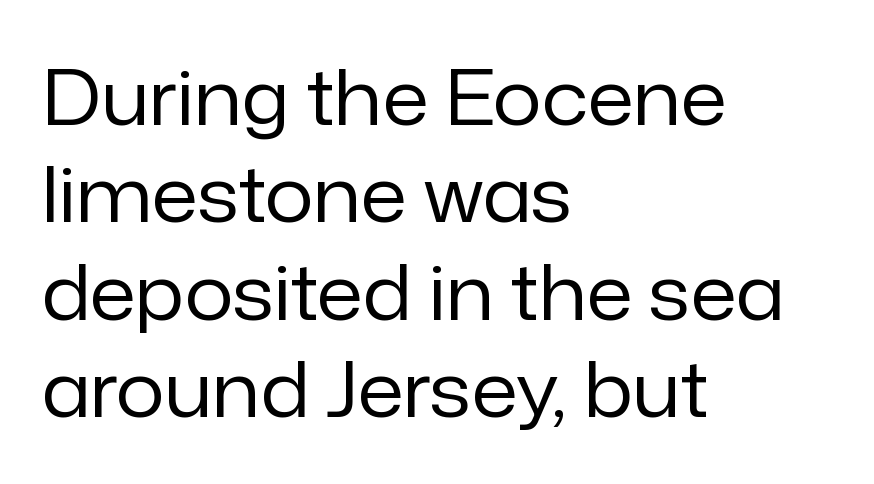
This rendering employs a face without finishing strokes, i.e., a sans-serif. The zone under the glyphs is completely vacant. The typesetter chose a ragged-right arrangement here. Stems and bowls with no extra thickness — not bold. The passage shown is typed in a proportional face where columns would drift. A roman cut, with each character standing at attention.
